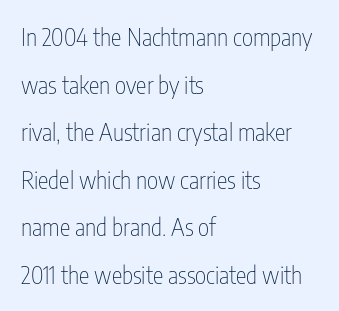
{"italic": "no", "bold": "no", "underline": "no", "align": "left", "line_spacing": "loose", "line_spacing_ratio": 1.98, "letter_spacing": "normal", "letter_spacing_em": 0.0, "glyph_px": 24}
